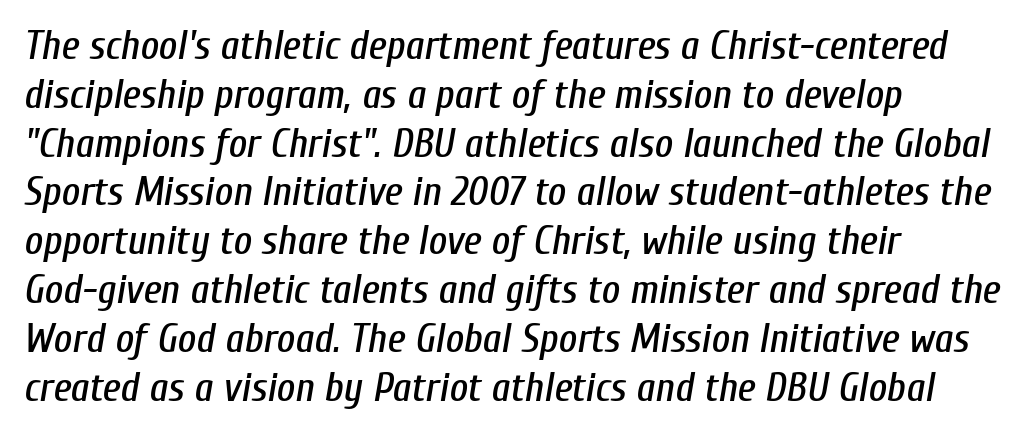
Characters are canted at an angle relative to the baseline's perpendicular. This sample is left-justified, so line endings fall wherever the words run out. Tracking here is standard; glyphs follow each other at the usual distance. Rule under the text: the space is simply empty.
